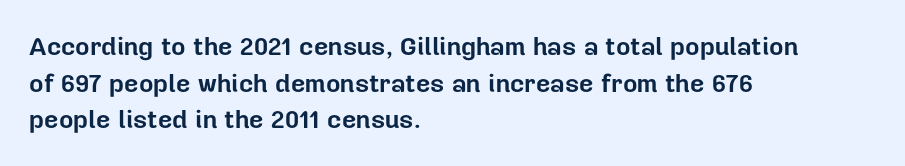
Q: Is the text bold? A: Yes.
Q: Is the text italic (slanted)? A: No, it is upright.
Q: Is the text underlined? A: No.
Q: How is the paragraph aligned? A: Left-aligned.
Q: Is the spacing between letters normal or unusually wide? A: Normal.
Q: Is the spacing between lines tight, normal or loose? A: Normal.
